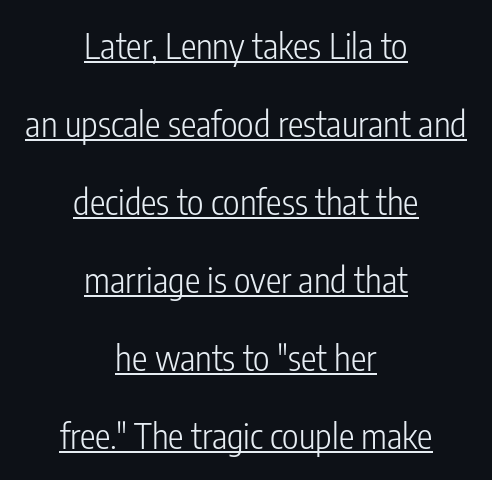
{"serif": "no", "italic": "no", "bold": "no", "weight": "light", "width": "condensed", "stroke_contrast": "low", "x_height": "medium", "monospaced": "no", "underline": "yes", "align": "center", "line_spacing": "loose", "line_spacing_ratio": 2.23, "letter_spacing": "normal", "letter_spacing_em": 0.0, "glyph_px": 35}
